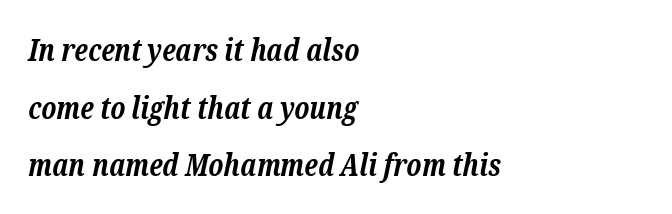
The image shows 30 px bold serif type, italic (leaning right); set left-aligned, loose line spacing (1.92x), normal letter spacing, not underlined; low stroke contrast and a medium x-height.
